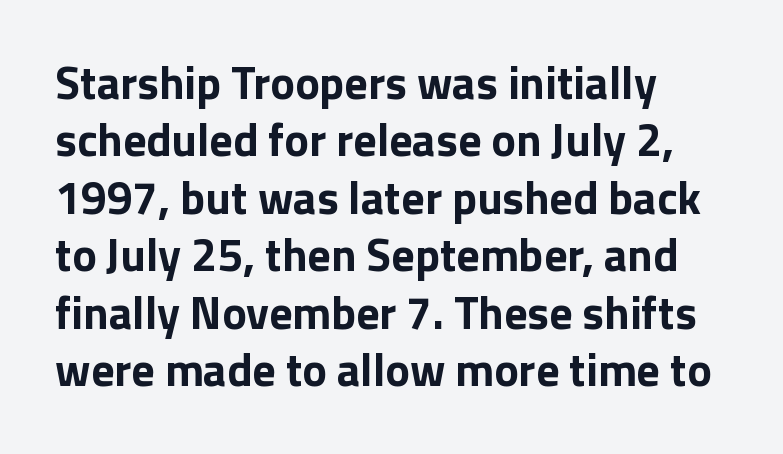
The image shows 46 px bold sans-serif type, upright; set left-aligned, normal line spacing (1.25x), normal letter spacing, not underlined; low stroke contrast and a medium x-height.
